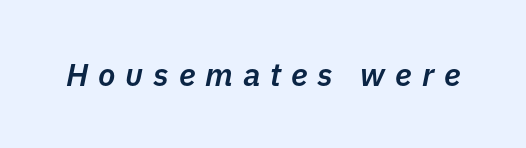
The image shows 32 px semibold type, italic (leaning right); set unusually wide letter spacing (+0.31 em), not underlined; low stroke contrast and a medium x-height.
